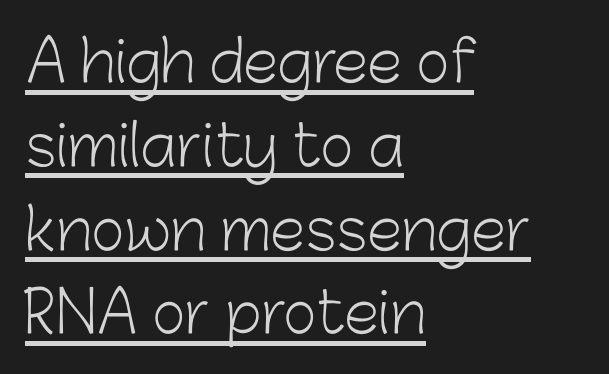
The image shows 57 px light sans-serif type, upright; set left-aligned, normal line spacing (1.47x), normal letter spacing, underlined; low stroke contrast and a medium x-height.
